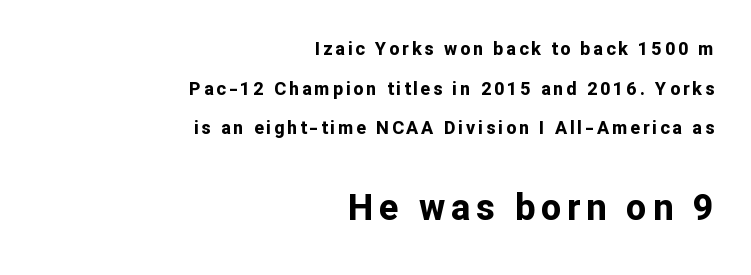
{"serif": "no", "italic": "no", "bold": "yes", "weight": "bold", "width": "normal", "stroke_contrast": "low", "x_height": "medium", "monospaced": "no", "underline": "no", "align": "right", "line_spacing": "loose", "line_spacing_ratio": 2.2, "larger_block": "second", "size_ratio": 2.0, "glyph_px": 36}
